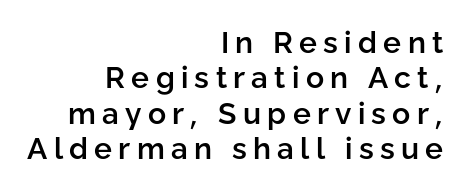
{"serif": "no", "italic": "no", "bold": "semi", "weight": "semibold", "width": "normal", "stroke_contrast": "low", "x_height": "medium", "monospaced": "no", "underline": "no", "align": "right", "line_spacing_ratio": 1.18, "letter_spacing": "wide", "letter_spacing_em": 0.21, "glyph_px": 30}
